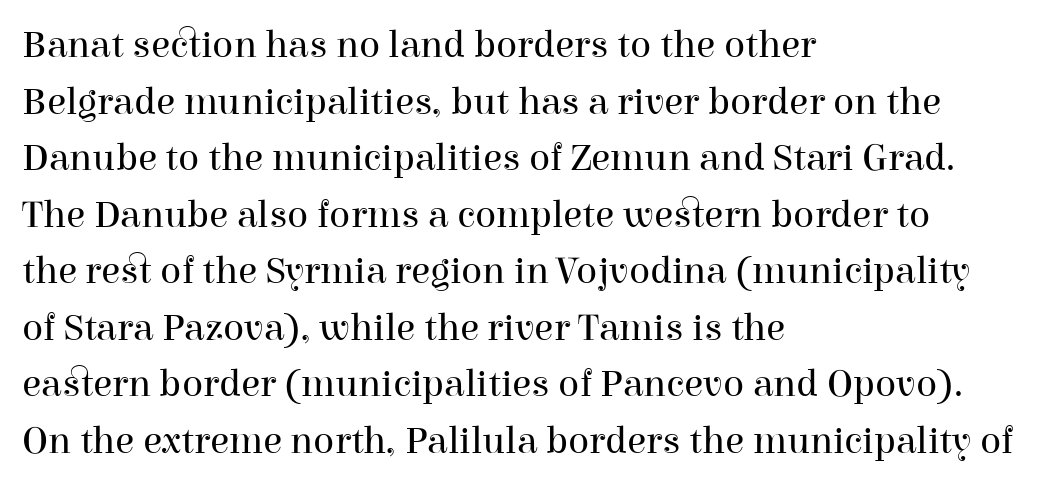
Q: Is the text bold? A: No.
Q: Is the text italic (slanted)? A: No, it is upright.
Q: Is the typeface a serif or a sans-serif typeface? A: Serif.
Q: Is the text underlined? A: No.
Q: How is the paragraph aligned? A: Left-aligned.
Q: Is the spacing between letters normal or unusually wide? A: Normal.
Q: Is the spacing between lines tight, normal or loose? A: Normal.
Q: Width (condensed, normal, or wide)? A: Normal.
Q: Stroke contrast? A: High.
Q: x-height? A: Medium.
Q: Monospaced? A: No.
